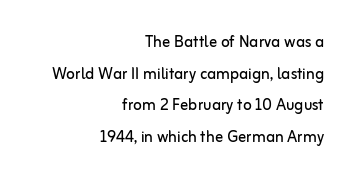
Q: Is the text bold? A: No.
Q: Is the text italic (slanted)? A: No, it is upright.
Q: Is the text underlined? A: No.
Q: How is the paragraph aligned? A: Right-aligned.
Q: Is the spacing between letters normal or unusually wide? A: Normal.
Q: Is the spacing between lines tight, normal or loose? A: Normal.
